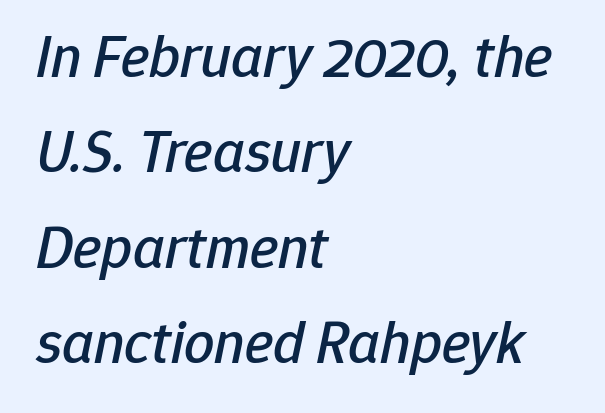
Q: Is the text italic (slanted)? A: Yes, it leans right by about 12 degrees.
Q: Is the text underlined? A: No.
Q: How is the paragraph aligned? A: Left-aligned.
Q: Is the spacing between letters normal or unusually wide? A: Normal.
Q: Is the spacing between lines tight, normal or loose? A: Normal.
Q: Width (condensed, normal, or wide)? A: Normal.
Q: Stroke contrast? A: Low.
Q: x-height? A: Medium.
Q: Monospaced? A: No.
